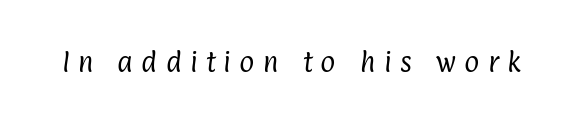
Q: Is the text bold? A: No.
Q: Is the text underlined? A: No.
Q: Is the spacing between letters normal or unusually wide? A: Unusually wide.
